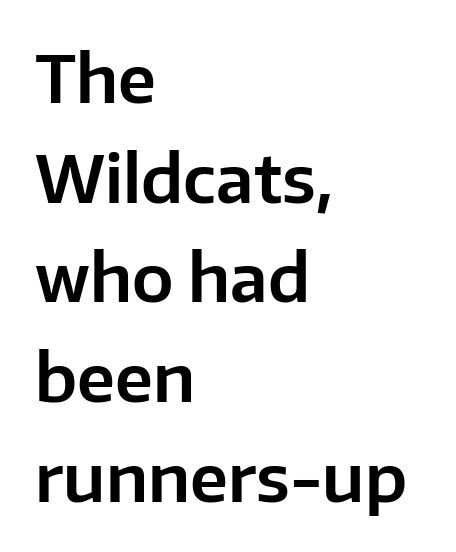
Posture: upright roman. Honestly, the row spacing looks completely unremarkable. Glyph-to-glyph distance matches everyday printed text. Stroke terminals: plain, sans-serif.
